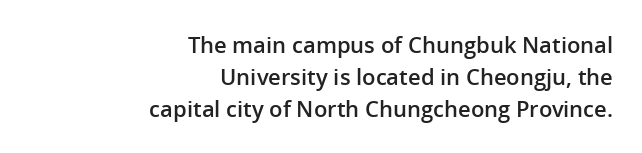
{"italic": "no", "bold": "semi", "underline": "no", "align": "right", "line_spacing": "normal", "line_spacing_ratio": 1.45, "letter_spacing": "normal", "letter_spacing_em": 0.0, "glyph_px": 22}
